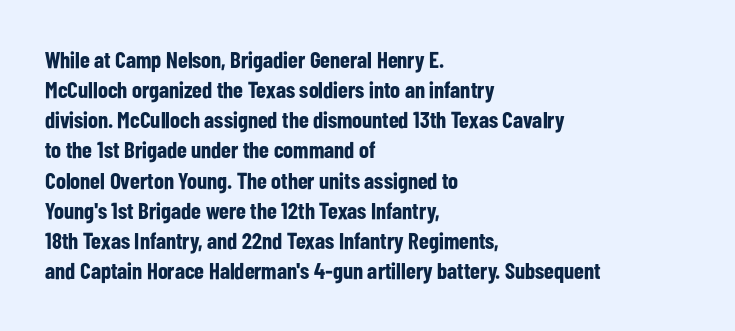
{"italic": "no", "bold": "yes", "underline": "no", "align": "left", "line_spacing": "normal", "line_spacing_ratio": 1.31, "letter_spacing": "normal", "letter_spacing_em": 0.0, "glyph_px": 23}
